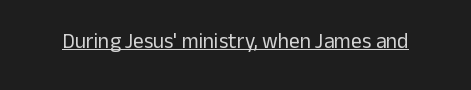
Italic: no, the glyphs are upright roman. You can see a thin bar hugging the bottom of the glyphs. Nothing heavy about these letters — not bold at all. Look at the tracking — it's just the regular setting, nothing added.
